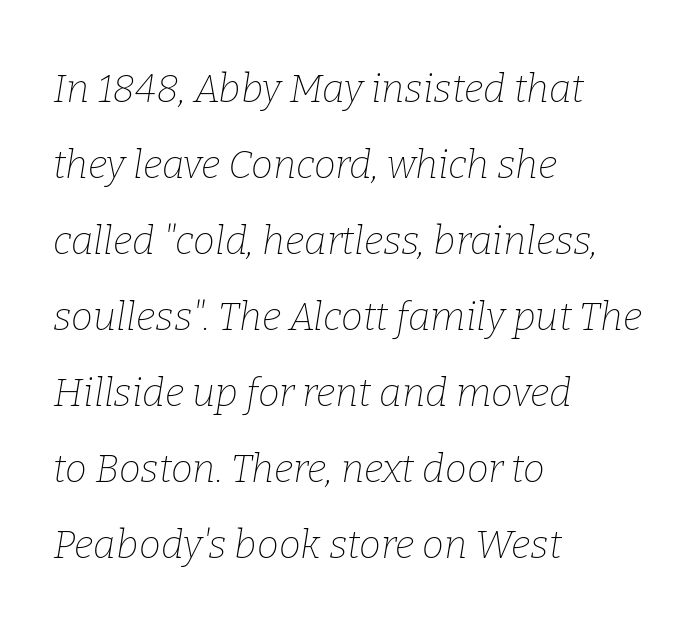
Alignment: flush left. A typesetter would call this leading open, well beyond the default. Is this a fixed-width face? No — the glyphs have proportional, varying widths. The typography opts for an oblique posture over an upright one. Anything drawn beneath the words? Only blank space. Stroke thickness stays within the range of a standard reading face or lighter.
